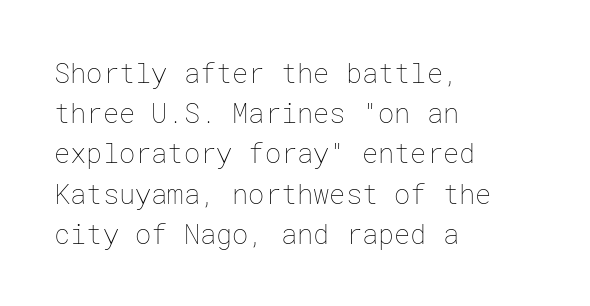
{"italic": "no", "bold": "no", "underline": "no", "align": "left", "line_spacing": "normal", "line_spacing_ratio": 1.49, "letter_spacing": "normal", "letter_spacing_em": 0.0, "glyph_px": 27}
